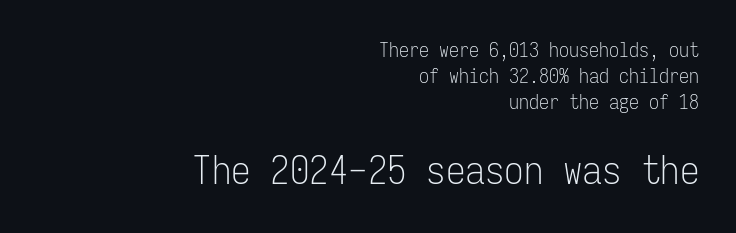
The image shows 39 px light, condensed sans-serif type, upright, monospaced; set right-aligned, normal line spacing (1.29x), normal letter spacing, not underlined; the second (bottom) block is 1.95x larger; low stroke contrast and a medium x-height.
